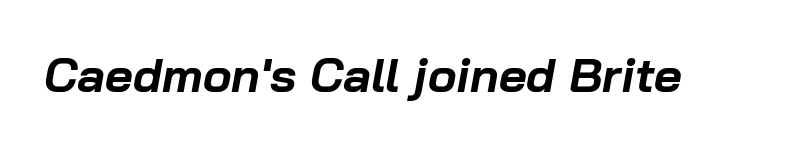
Q: Is the text bold? A: Yes.
Q: Is the text italic (slanted)? A: Yes, it leans right by about 10 degrees.
Q: Is the text underlined? A: No.
Q: Is the spacing between letters normal or unusually wide? A: Normal.
Q: Width (condensed, normal, or wide)? A: Normal.
Q: Stroke contrast? A: Low.
Q: x-height? A: Medium.
Q: Monospaced? A: No.
